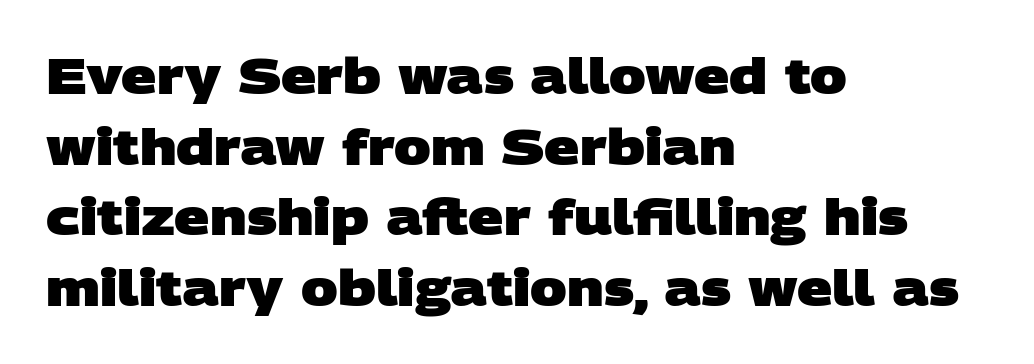
The image shows 49 px heavy, wide sans-serif type; set left-aligned, normal line spacing (1.44x), normal letter spacing, not underlined; low stroke contrast and a large x-height.
